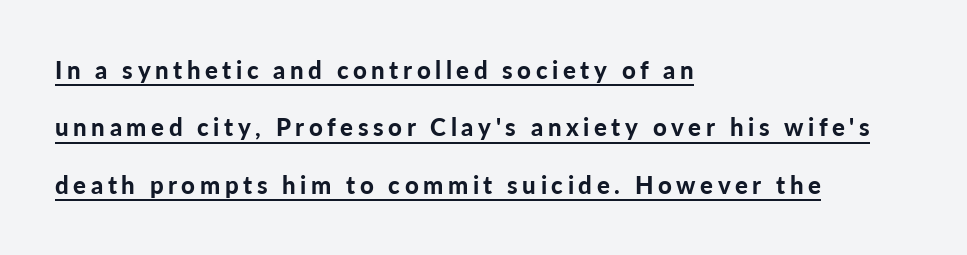
The image shows 24 px bold type, upright; set left-aligned, loose line spacing (2.39x), underlined.
